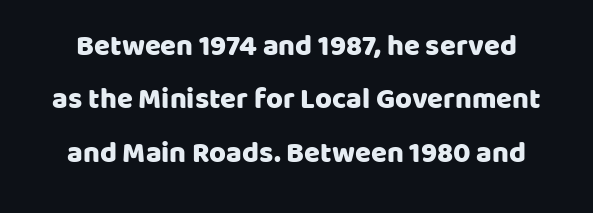
Is this a fixed-width face? No — the glyphs have proportional, varying widths. These lines keep a tight, regular rhythm from letter to letter. Serif or sans? Sans — the stroke terminals are bare. The typography opts for an upright posture over an oblique one. Lines of text with bare space underneath.
